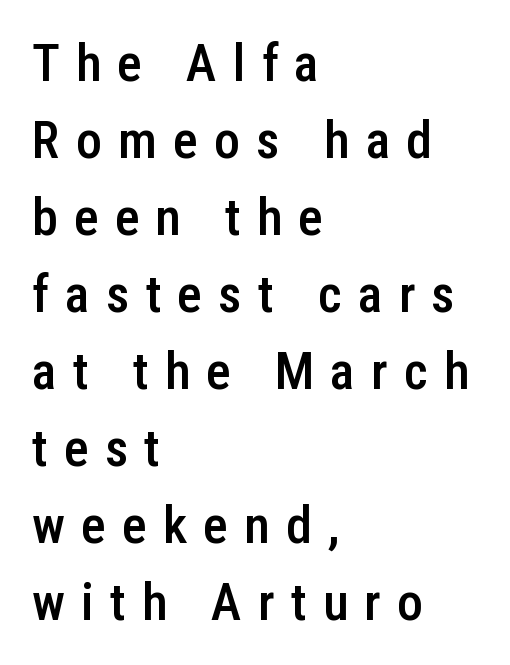
Q: Is the text bold? A: Semi-bold.
Q: Is the text italic (slanted)? A: No, it is upright.
Q: Is the typeface a serif or a sans-serif typeface? A: Sans-serif.
Q: Is the text underlined? A: No.
Q: How is the paragraph aligned? A: Left-aligned.
Q: Is the spacing between letters normal or unusually wide? A: Unusually wide.
Q: Is the spacing between lines tight, normal or loose? A: Normal.
Q: Width (condensed, normal, or wide)? A: Condensed.
Q: Stroke contrast? A: Low.
Q: x-height? A: Medium.
Q: Monospaced? A: No.
